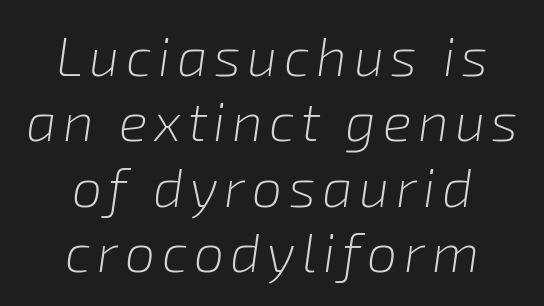
The rendering uses natural spacing where letterforms have individual widths. Would a proofreader flag this as italicized? Yes. A bare baseline throughout the passage. This reads as an unemphasized weight, regular at the heaviest. If you folded the block vertically in half, each line would mirror itself in length.
